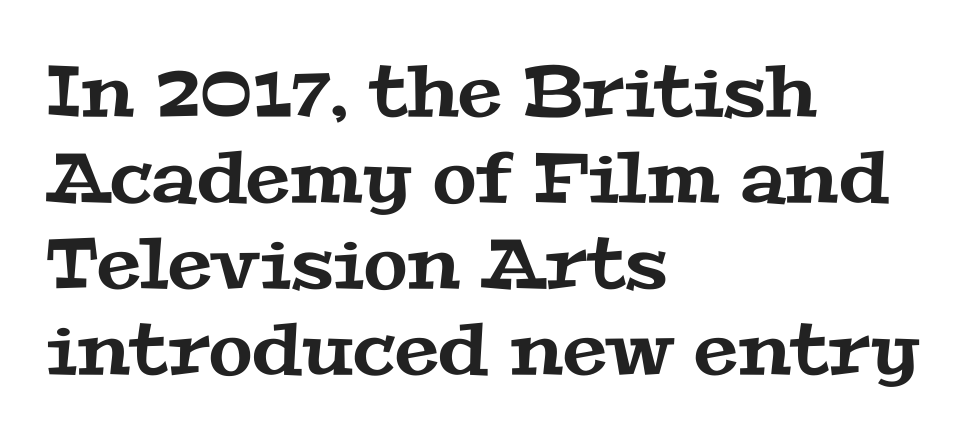
Q: Is the typeface a serif or a sans-serif typeface? A: Serif.
Q: Is the text underlined? A: No.
Q: How is the paragraph aligned? A: Left-aligned.
Q: Is the spacing between letters normal or unusually wide? A: Normal.
Q: Width (condensed, normal, or wide)? A: Wide.
Q: Stroke contrast? A: Medium.
Q: x-height? A: Medium.
Q: Monospaced? A: No.
